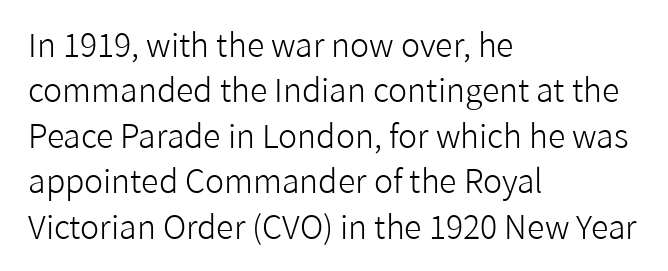
Decoration check: the copy has no underline. The rows are spaced the way most documents space them. Heft: none added — not bold. A roman cut, with each character standing at attention.
